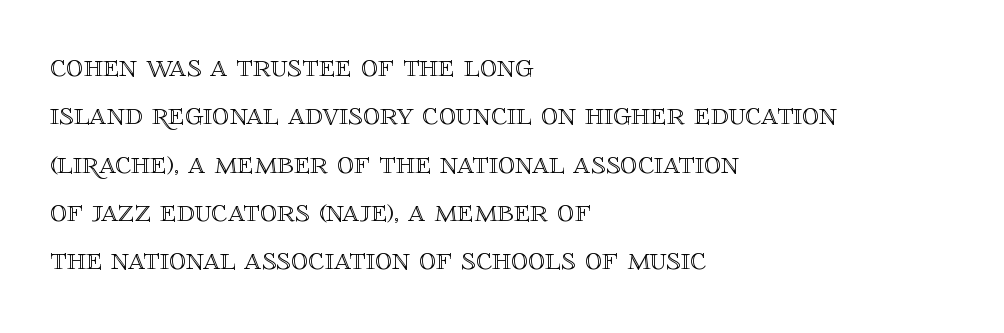
The image shows 34 px text type, upright; set left-aligned, normal line spacing (1.42x), normal letter spacing, not underlined; a large x-height.
